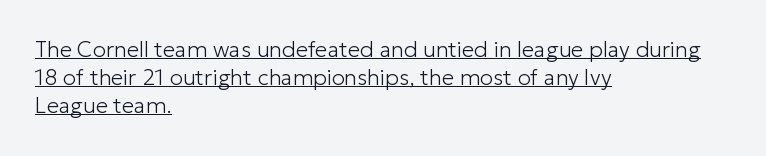
Q: Is the text bold? A: No.
Q: Is the text italic (slanted)? A: No, it is upright.
Q: Is the text underlined? A: Yes.
Q: How is the paragraph aligned? A: Left-aligned.
Q: Is the spacing between letters normal or unusually wide? A: Normal.
Q: Is the spacing between lines tight, normal or loose? A: Normal.
